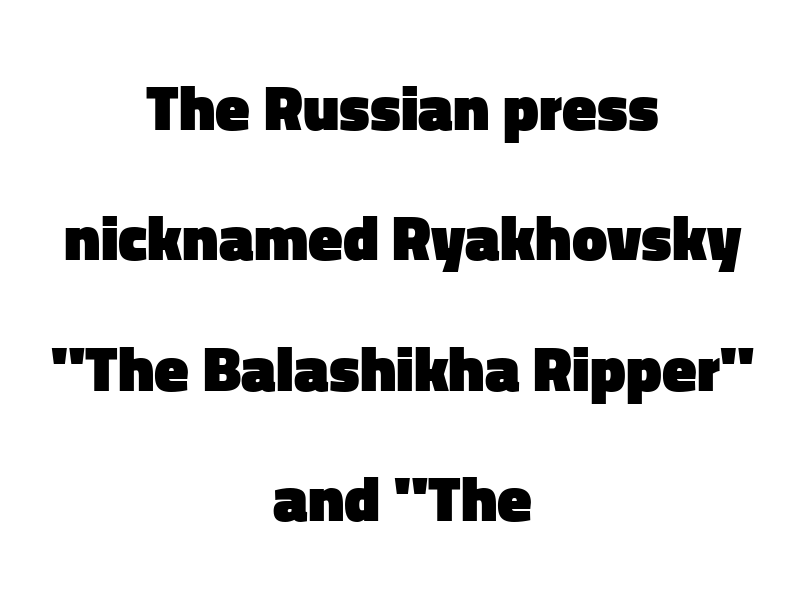
Serif or sans? Sans — the stroke terminals are bare. Thick stems and heavy bowls — unmistakably bold. The lettering holds an erect, upright posture throughout. The foot of each line stays bare and open. The paragraph has two soft edges and a firm central axis. Glyph-to-glyph distance matches everyday printed text.
